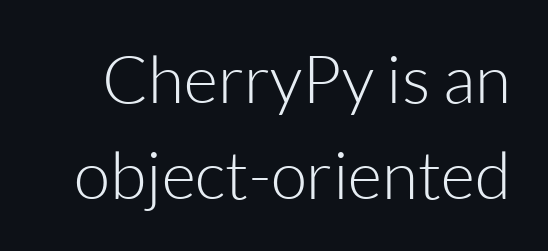
The lettering stays uniformly vertical, giving the passage a roman look. Nothing unusual about the tracking: characters are spaced as the font intends. Stem width sits at or under what a default text font uses. Rule under the text: the space is simply empty. Regular leading. Character widths vary here, with narrow letters taking less room than wide ones.
